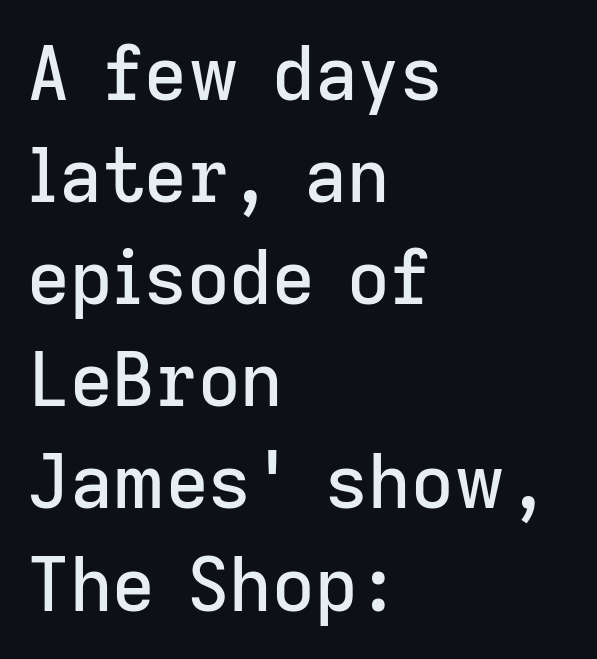
{"serif": "no", "italic": "no", "width": "normal", "stroke_contrast": "low", "x_height": "medium", "monospaced": "no", "underline": "no", "align": "left", "line_spacing": "normal", "line_spacing_ratio": 1.38, "letter_spacing": "normal", "letter_spacing_em": 0.0, "glyph_px": 74}
